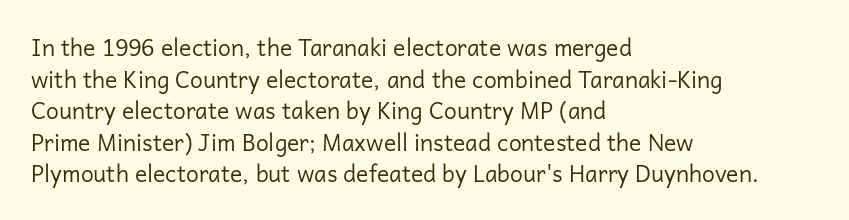
{"italic": "no", "bold": "no", "underline": "no", "align": "left", "line_spacing": "normal", "line_spacing_ratio": 1.37, "letter_spacing": "normal", "letter_spacing_em": 0.0, "glyph_px": 23}
